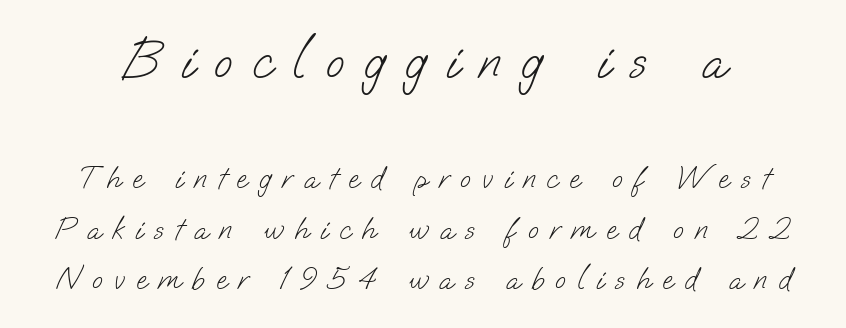
The line texture is sparse and dotted thanks to wide tracking. Character widths vary here, with narrow letters taking less room than wide ones. Summary of vertical rhythm: regular, with standard interline spacing. Think standard paragraph weight, or any step lighter than that. Block one is the big one; block two sits smaller underneath.
